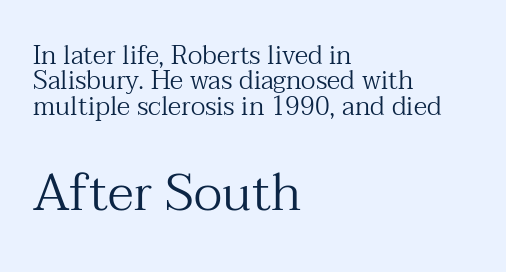
Q: Is the text bold? A: No.
Q: Is the text italic (slanted)? A: No, it is upright.
Q: Is the typeface a serif or a sans-serif typeface? A: Serif.
Q: Is the text underlined? A: No.
Q: How is the paragraph aligned? A: Left-aligned.
Q: Is the spacing between letters normal or unusually wide? A: Normal.
Q: Is the spacing between lines tight, normal or loose? A: Tight.
Q: Which block of text is set in a larger size, the first (top) or the second (bottom)? A: The second (bottom) one.
Q: Width (condensed, normal, or wide)? A: Normal.
Q: Stroke contrast? A: Medium.
Q: x-height? A: Medium.
Q: Monospaced? A: No.
